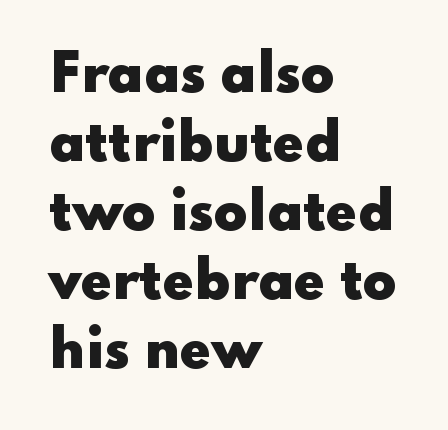
{"serif": "no", "italic": "no", "bold": "yes", "weight": "heavy", "width": "wide", "stroke_contrast": "low", "x_height": "small", "monospaced": "no", "underline": "no", "align": "left", "line_spacing": "normal", "line_spacing_ratio": 1.38, "letter_spacing": "normal", "letter_spacing_em": 0.0, "glyph_px": 50}
